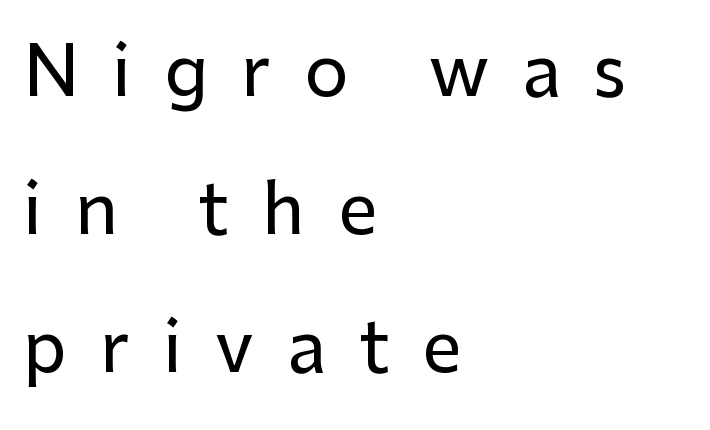
Caption: multi-line text, flush left, ragged right. Ascenders rise straight up at ninety degrees. One glance says open: line gaps are wider than usual. Varying glyph widths throughout — classic text-font behaviour. Bare-footed words on every line.
